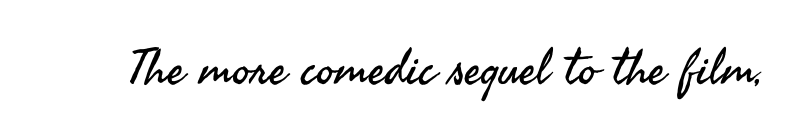
Q: Is the text bold? A: No.
Q: Is the text italic (slanted)? A: Yes.
Q: Is the typeface a serif or a sans-serif typeface? A: Sans-serif.
Q: Is the text underlined? A: No.
Q: Is the spacing between letters normal or unusually wide? A: Normal.
Q: Width (condensed, normal, or wide)? A: Normal.
Q: Stroke contrast? A: Medium.
Q: x-height? A: Small.
Q: Monospaced? A: No.
